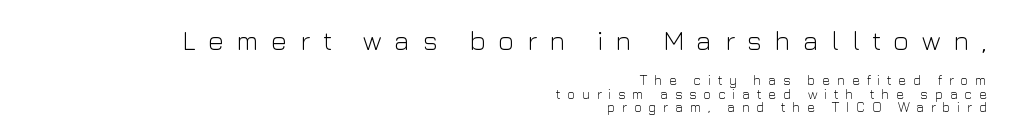
{"italic": "no", "bold": "no", "underline": "no", "align": "right", "line_spacing": "tight", "line_spacing_ratio": 0.98, "letter_spacing": "wide", "letter_spacing_em": 0.47, "larger_block": "first", "size_ratio": 1.93, "glyph_px": 27}
